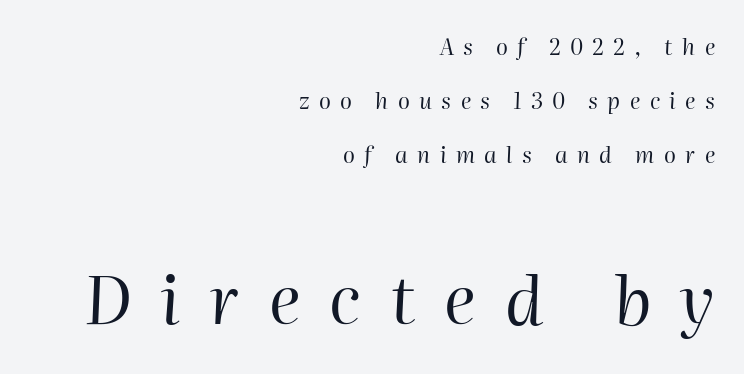
Looking at the ascenders, they clearly lean. Layout note: lines flush right. Does the leading feel generous? Absolutely, it's lavish. The face used here is proportionally spaced, like ordinary book or web type.
